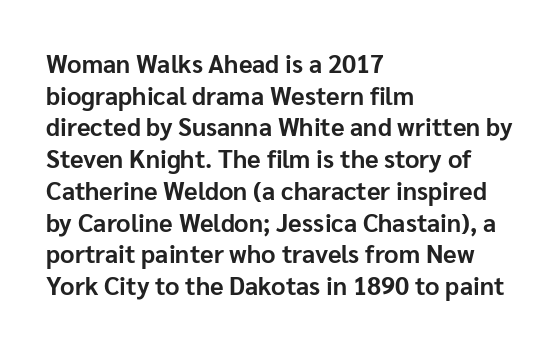
Q: Is the text bold? A: Yes.
Q: Is the text italic (slanted)? A: No, it is upright.
Q: Is the text underlined? A: No.
Q: How is the paragraph aligned? A: Left-aligned.
Q: Is the spacing between letters normal or unusually wide? A: Normal.
Q: Is the spacing between lines tight, normal or loose? A: Normal.
